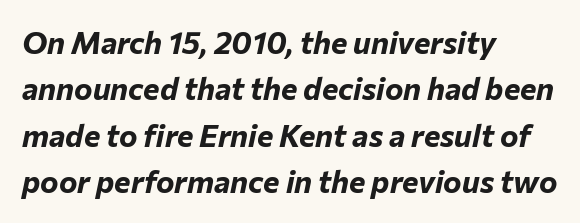
Q: Is the text bold? A: Yes.
Q: Is the text italic (slanted)? A: Yes, it leans right by about 12 degrees.
Q: Is the text underlined? A: No.
Q: How is the paragraph aligned? A: Left-aligned.
Q: Is the spacing between letters normal or unusually wide? A: Normal.
Q: Is the spacing between lines tight, normal or loose? A: Normal.
Q: Width (condensed, normal, or wide)? A: Normal.
Q: Stroke contrast? A: Low.
Q: x-height? A: Medium.
Q: Monospaced? A: No.
